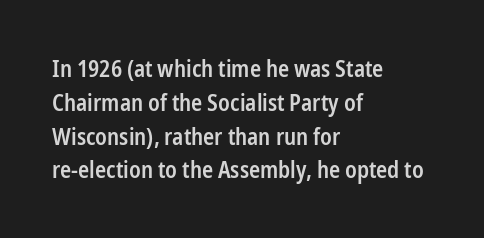
Upright lettering throughout. Reading down the block, your eye returns to a fixed left position each line. Strokes here are thickened, but only to semibold level. Evenly set lines give the paragraph a standard silhouette. Standard letterfit; no display-style spreading of the glyphs. Clear beneath every line of the passage.
